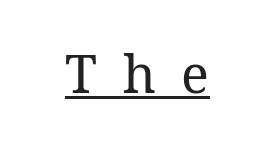
{"italic": "no", "bold": "no", "weight": "regular", "width": "normal", "stroke_contrast": "medium", "x_height": "medium", "monospaced": "no", "underline": "yes", "letter_spacing": "wide", "letter_spacing_em": 0.49, "glyph_px": 52}
